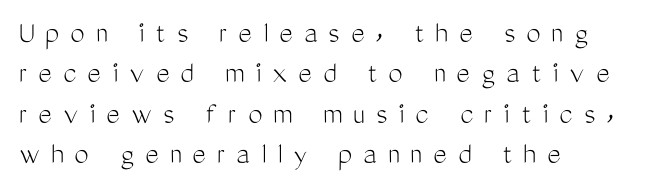
Only glyphs here, with clear space below each row. Unlike italic type, these characters show no tilt at all. What stands out about the letter spacing? Its width — letters are far apart. The leading is moderate, giving the passage an even texture.
